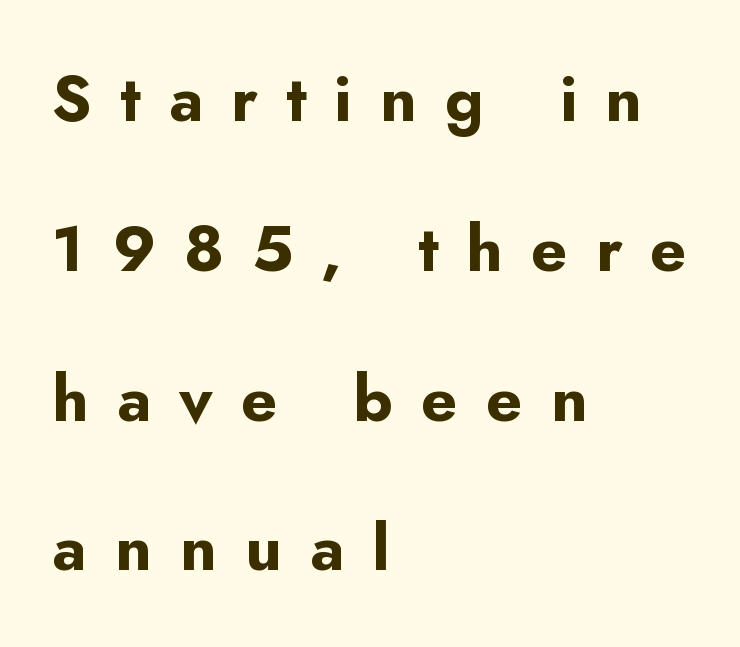
{"serif": "no", "italic": "no", "bold": "yes", "weight": "bold", "width": "normal", "stroke_contrast": "low", "x_height": "small", "monospaced": "no", "underline": "no", "align": "left", "line_spacing": "loose", "line_spacing_ratio": 2.34, "letter_spacing": "wide", "letter_spacing_em": 0.44, "glyph_px": 64}
